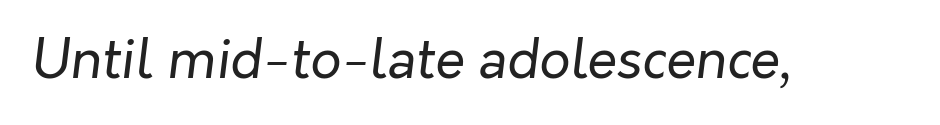
Q: Is the text bold? A: No.
Q: Is the text italic (slanted)? A: Yes, it leans right by about 7 degrees.
Q: Is the text underlined? A: No.
Q: Is the spacing between letters normal or unusually wide? A: Normal.
Q: Width (condensed, normal, or wide)? A: Normal.
Q: Stroke contrast? A: Low.
Q: x-height? A: Medium.
Q: Monospaced? A: No.
